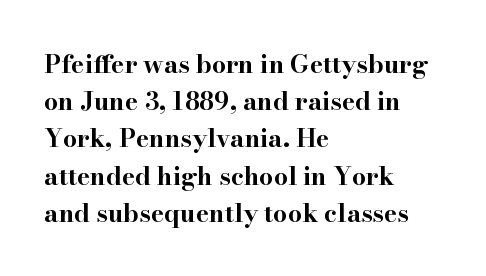
{"italic": "no", "bold": "yes", "underline": "no", "align": "left", "line_spacing": "normal", "line_spacing_ratio": 1.49, "letter_spacing": "normal", "letter_spacing_em": 0.0, "glyph_px": 25}
